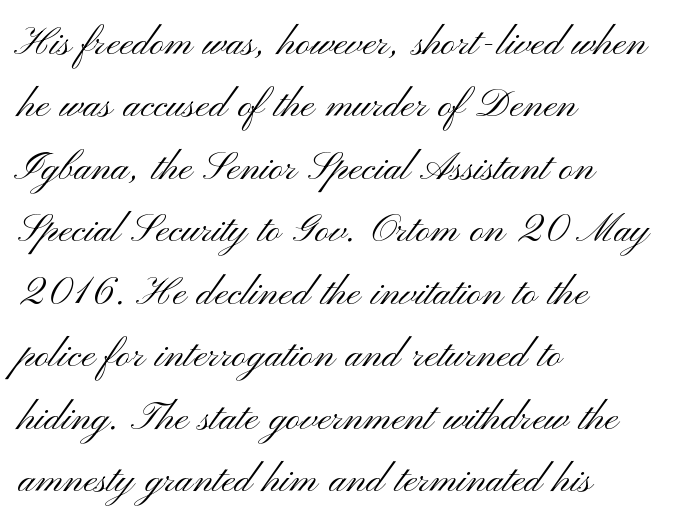
{"serif": "no", "bold": "no", "weight": "light", "width": "wide", "stroke_contrast": "medium", "x_height": "small", "monospaced": "no", "underline": "no", "align": "left", "line_spacing": "normal", "line_spacing_ratio": 1.25, "letter_spacing": "normal", "letter_spacing_em": 0.0, "glyph_px": 50}
